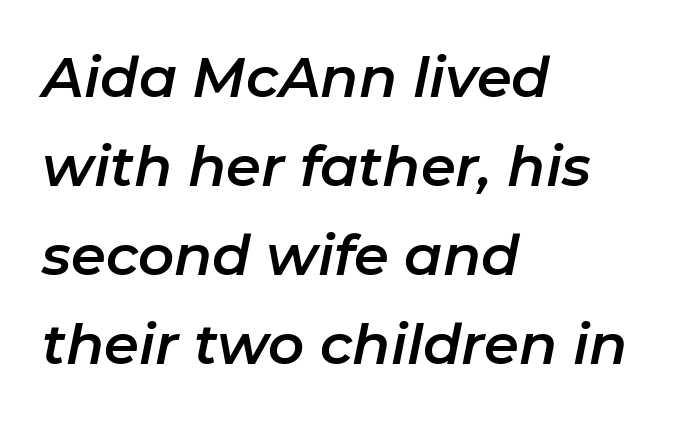
The image shows 56 px text type, italic (leaning right); set left-aligned, normal line spacing (1.59x), normal letter spacing, not underlined; low stroke contrast and a medium x-height.
